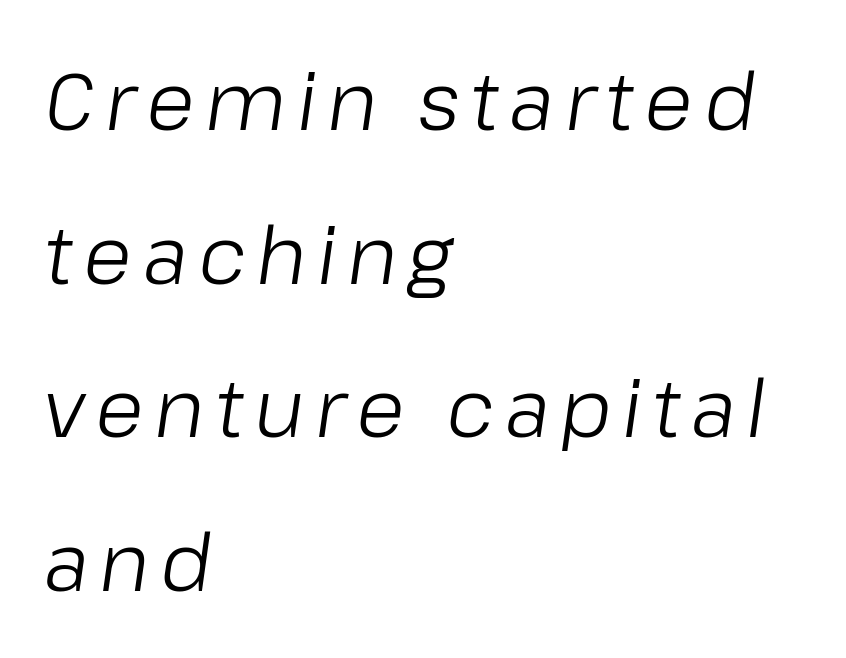
The image shows 80 px light type, italic (leaning right); set left-aligned, loose line spacing (1.92x), not underlined; low stroke contrast and a medium x-height.
